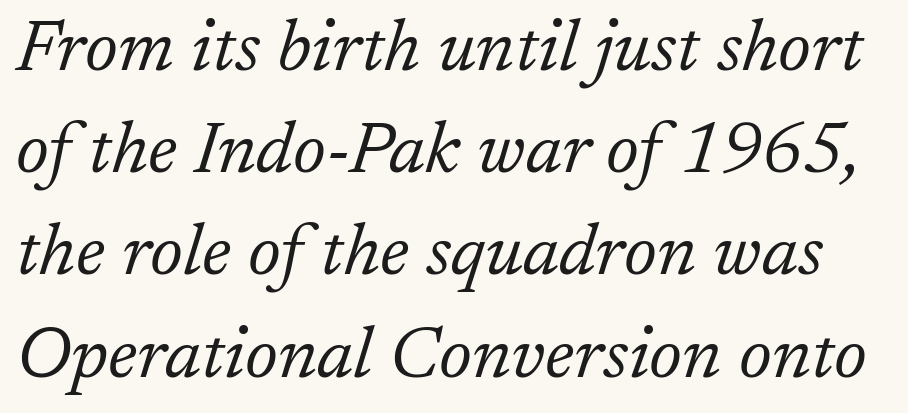
Looking at the ascenders, they clearly lean. This sample keeps an unexceptional amount of space between lines. The glyphs in this specimen are seriffed. Unbolded letterforms with no extra heft. Each row of text sits above clean, open space. The letterforms sit shoulder to shoulder at normal distance.
